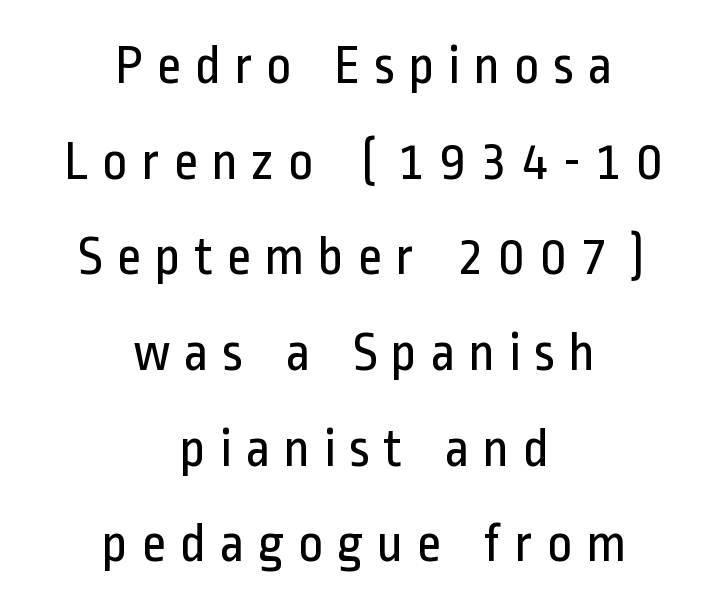
The image shows 55 px regular-weight, condensed sans-serif type, upright; set centered, line spacing 1.74x, unusually wide letter spacing (+0.23 em), not underlined; low stroke contrast and a medium x-height.
